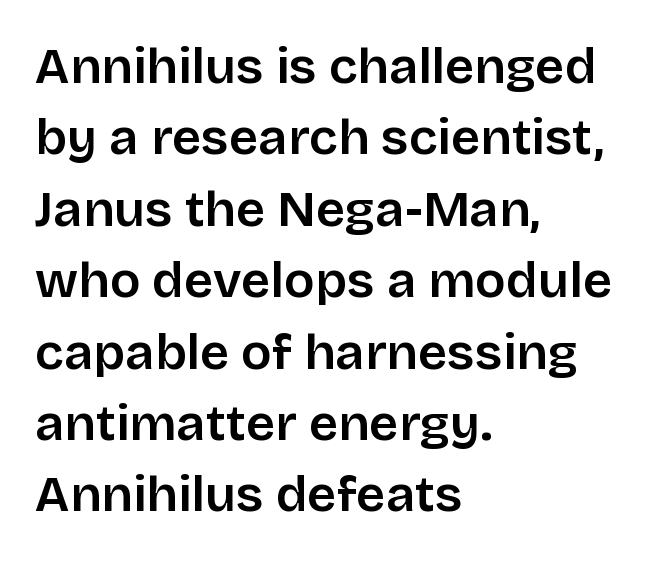
Q: Is the text bold? A: Semi-bold.
Q: Is the text italic (slanted)? A: No, it is upright.
Q: Is the typeface a serif or a sans-serif typeface? A: Sans-serif.
Q: Is the text underlined? A: No.
Q: How is the paragraph aligned? A: Left-aligned.
Q: Is the spacing between letters normal or unusually wide? A: Normal.
Q: Is the spacing between lines tight, normal or loose? A: Normal.
Q: Width (condensed, normal, or wide)? A: Normal.
Q: Stroke contrast? A: Low.
Q: x-height? A: Large.
Q: Monospaced? A: No.
